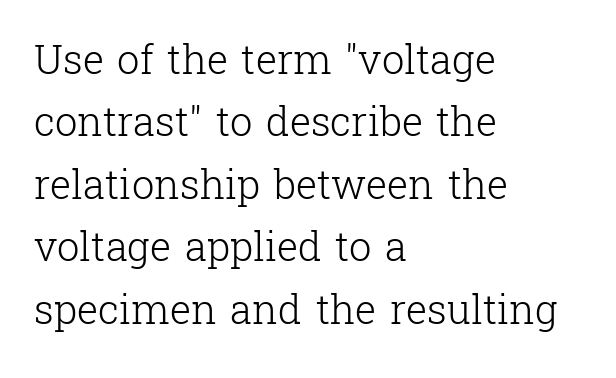
The image shows 40 px light serif type, upright; set left-aligned, normal line spacing (1.56x), normal letter spacing, not underlined; low stroke contrast and a medium x-height.
